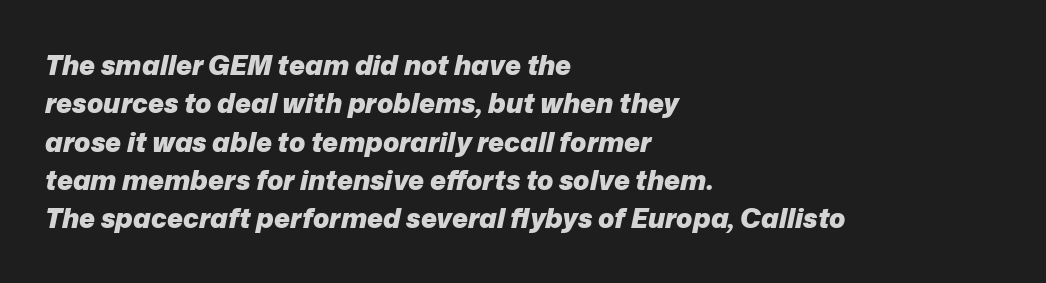
{"italic": "yes", "lean": "right", "slant_degrees": 12, "bold": "yes", "underline": "no", "align": "left", "line_spacing": "normal", "line_spacing_ratio": 1.42, "letter_spacing": "normal", "letter_spacing_em": 0.0, "glyph_px": 27}
